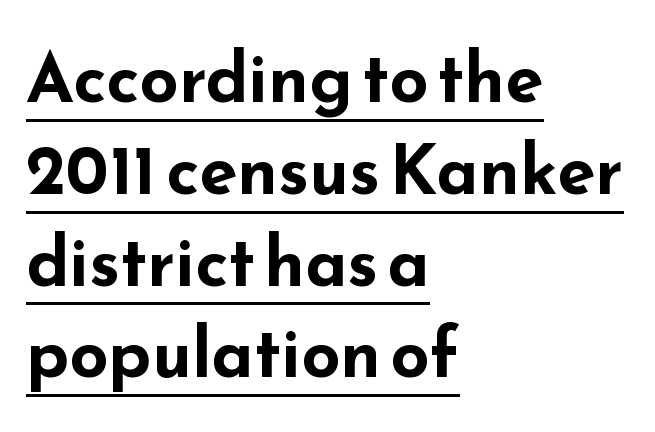
Q: Is the text bold? A: Yes.
Q: Is the text italic (slanted)? A: No, it is upright.
Q: Is the typeface a serif or a sans-serif typeface? A: Sans-serif.
Q: Is the text underlined? A: Yes.
Q: How is the paragraph aligned? A: Left-aligned.
Q: Is the spacing between letters normal or unusually wide? A: Normal.
Q: Is the spacing between lines tight, normal or loose? A: Normal.
Q: Width (condensed, normal, or wide)? A: Wide.
Q: Stroke contrast? A: Low.
Q: x-height? A: Small.
Q: Monospaced? A: No.
